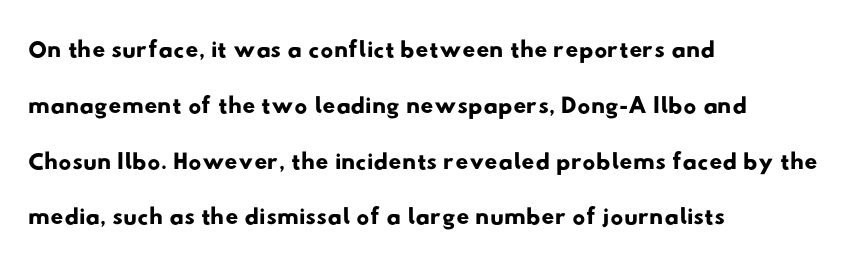
The image shows 36 px wide sans-serif type; set left-aligned, normal line spacing (1.55x), normal letter spacing, not underlined; low stroke contrast and a small x-height.
